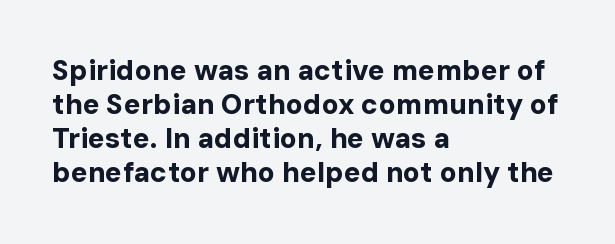
Q: Is the text bold? A: Yes.
Q: Is the text italic (slanted)? A: No, it is upright.
Q: Is the typeface a serif or a sans-serif typeface? A: Sans-serif.
Q: Is the text underlined? A: No.
Q: How is the paragraph aligned? A: Left-aligned.
Q: Is the spacing between letters normal or unusually wide? A: Normal.
Q: Width (condensed, normal, or wide)? A: Normal.
Q: Stroke contrast? A: Low.
Q: x-height? A: Medium.
Q: Monospaced? A: No.
